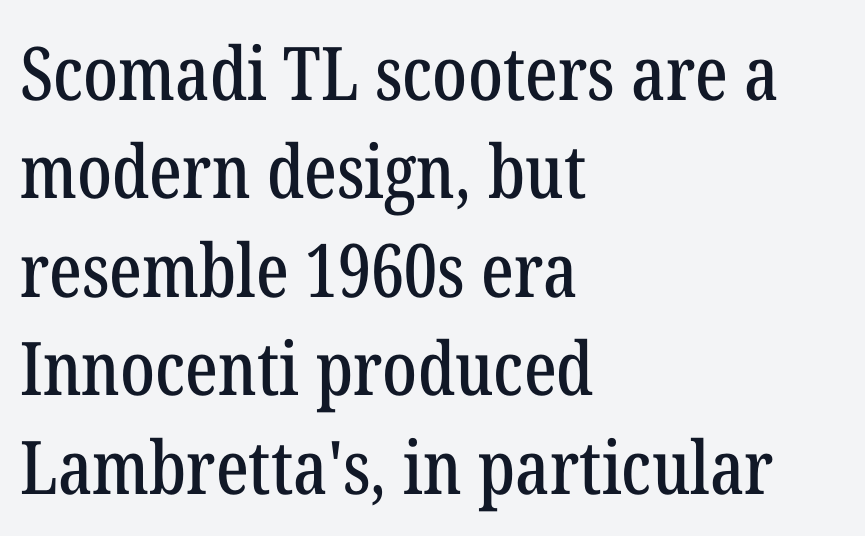
{"serif": "yes", "italic": "no", "width": "condensed", "stroke_contrast": "low", "x_height": "medium", "monospaced": "no", "underline": "no", "align": "left", "line_spacing": "normal", "line_spacing_ratio": 1.33, "letter_spacing": "normal", "letter_spacing_em": 0.0, "glyph_px": 74}
